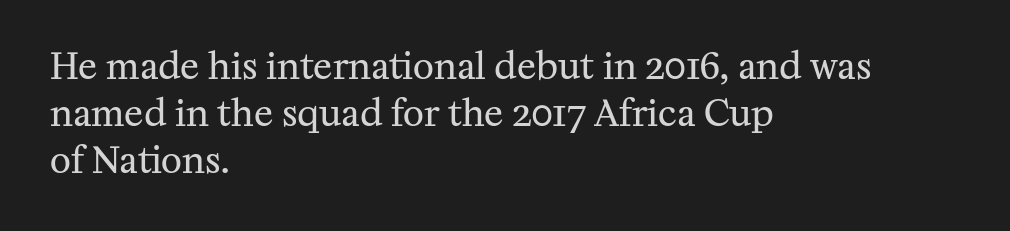
The image shows 36 px regular-weight serif type, upright; set left-aligned, normal line spacing (1.3x), normal letter spacing, not underlined; medium stroke contrast and a medium x-height.
